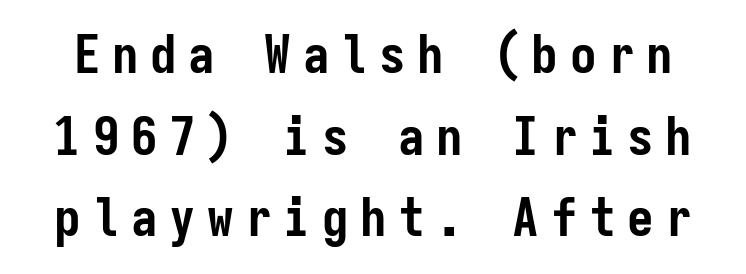
{"serif": "no", "italic": "no", "bold": "yes", "weight": "semibold", "width": "condensed", "stroke_contrast": "low", "x_height": "medium", "monospaced": "yes", "underline": "no", "line_spacing": "normal", "line_spacing_ratio": 1.54, "letter_spacing": "wide", "letter_spacing_em": 0.22, "glyph_px": 53}
